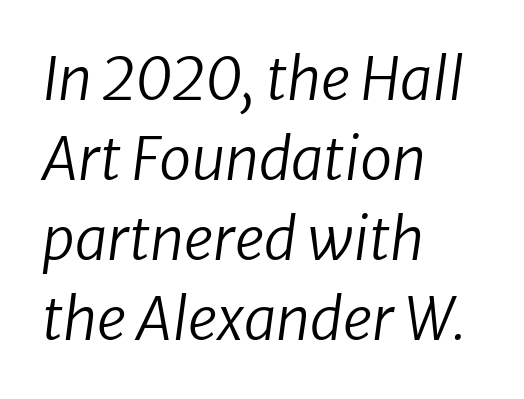
The rendering uses natural spacing where letterforms have individual widths. Anything drawn beneath the words? Only blank space. The text block is weighted toward the left margin, trailing off unevenly rightward. Each stroke keeps to a modest, everyday thickness or less. The rendering applies a slant to the glyphs. No extra tracking has been applied to these lines.
